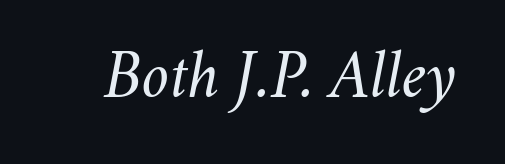
Q: Is the text bold? A: No.
Q: Is the text italic (slanted)? A: Yes, it leans right by about 11 degrees.
Q: Is the text underlined? A: No.
Q: Is the spacing between letters normal or unusually wide? A: Normal.
Q: Width (condensed, normal, or wide)? A: Normal.
Q: Stroke contrast? A: Medium.
Q: x-height? A: Small.
Q: Monospaced? A: No.
